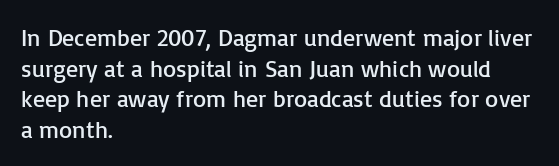
{"italic": "no", "bold": "no", "underline": "no", "align": "left", "line_spacing": "normal", "line_spacing_ratio": 1.28, "letter_spacing": "normal", "letter_spacing_em": 0.0, "glyph_px": 24}
